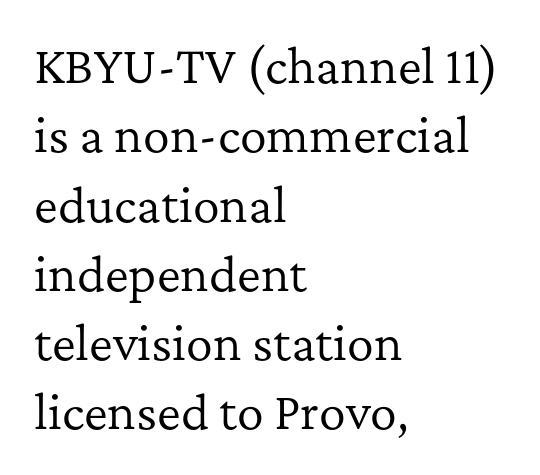
{"serif": "yes", "italic": "no", "bold": "no", "weight": "regular", "width": "normal", "stroke_contrast": "low", "x_height": "medium", "monospaced": "no", "underline": "no", "align": "left", "line_spacing": "normal", "line_spacing_ratio": 1.54, "letter_spacing": "normal", "letter_spacing_em": 0.0, "glyph_px": 45}
